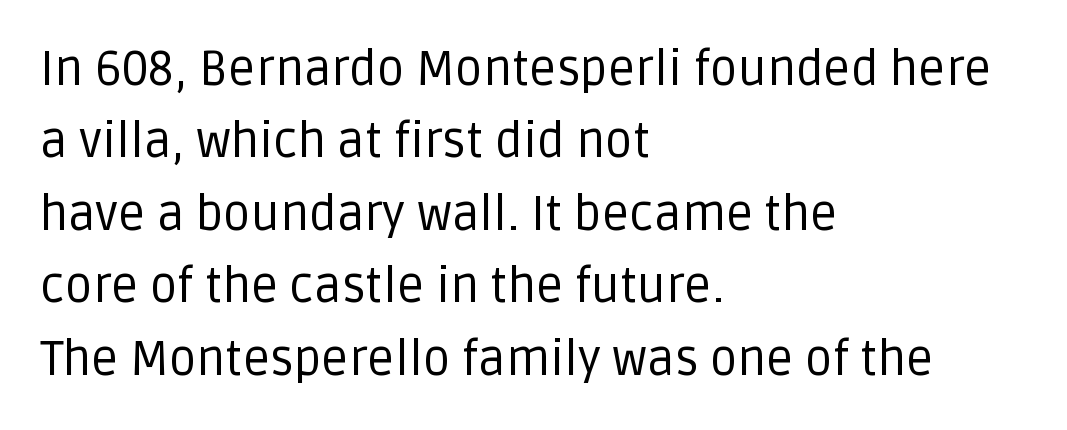
The image shows 48 px regular-weight sans-serif type, upright; set left-aligned, normal line spacing (1.51x), normal letter spacing, not underlined; low stroke contrast and a large x-height.
